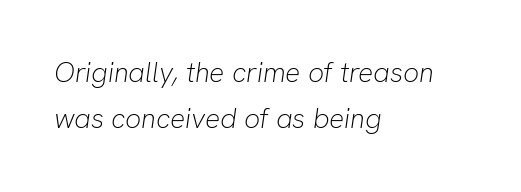
{"italic": "yes", "lean": "right", "slant_degrees": 8, "bold": "no", "weight": "light", "width": "normal", "stroke_contrast": "low", "x_height": "medium", "monospaced": "no", "underline": "no", "align": "left", "line_spacing": "normal", "line_spacing_ratio": 1.66, "letter_spacing": "normal", "letter_spacing_em": 0.0, "glyph_px": 28}
